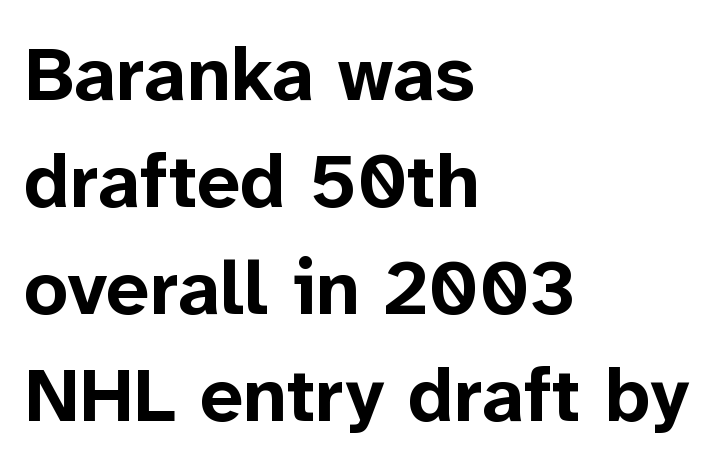
{"serif": "no", "italic": "no", "bold": "yes", "weight": "bold", "width": "normal", "stroke_contrast": "low", "x_height": "medium", "monospaced": "no", "underline": "no", "align": "left", "line_spacing": "normal", "line_spacing_ratio": 1.39, "letter_spacing": "normal", "letter_spacing_em": 0.0, "glyph_px": 77}
